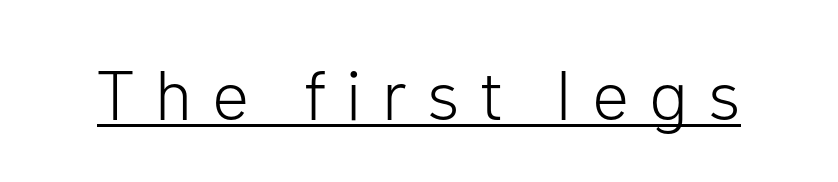
It's the straight-up-and-down kind of type. The characters display no serif detailing; their extremities are plain. Here the glyphs are tracked loosely, breaking word shapes into spaced letters. Think of a printed novel: that variable character pitch is what you see here. Does a line run under the words? Yes, clearly.
